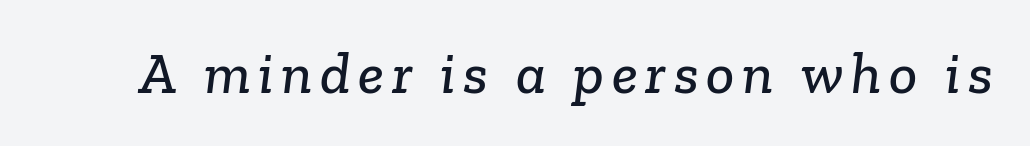
Q: Is the typeface a serif or a sans-serif typeface? A: Serif.
Q: Is the text underlined? A: No.
Q: Width (condensed, normal, or wide)? A: Normal.
Q: Stroke contrast? A: Low.
Q: x-height? A: Medium.
Q: Monospaced? A: No.
